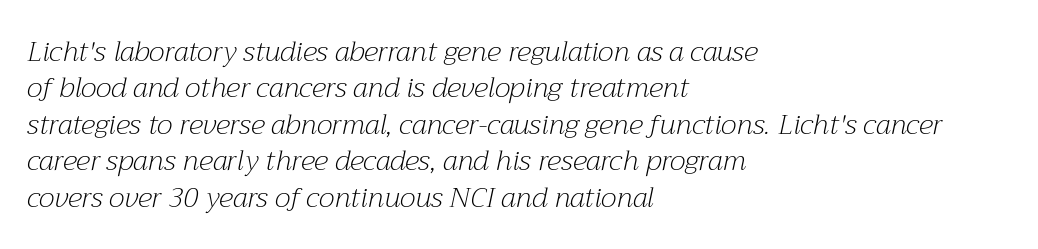
Compared with ordinary roman type, these characters are visibly tilted. The font family rendered here belongs to the serif group. A typesetter would call this proportional, since set widths differ per character. Look at the tracking — it's just the regular setting, nothing added.
